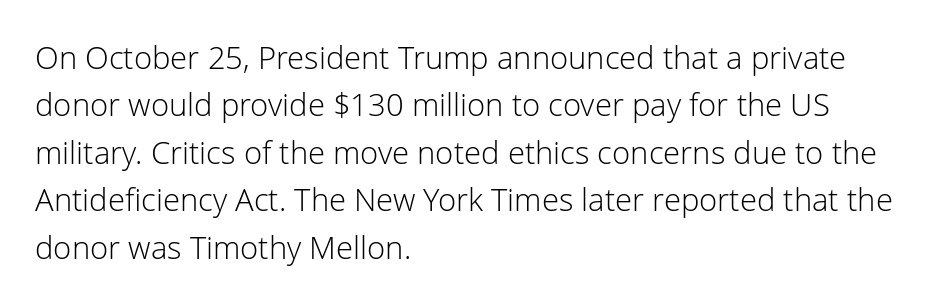
Q: Is the text bold? A: No.
Q: Is the text italic (slanted)? A: No, it is upright.
Q: Is the typeface a serif or a sans-serif typeface? A: Sans-serif.
Q: Is the text underlined? A: No.
Q: How is the paragraph aligned? A: Left-aligned.
Q: Is the spacing between letters normal or unusually wide? A: Normal.
Q: Is the spacing between lines tight, normal or loose? A: Normal.
Q: Width (condensed, normal, or wide)? A: Normal.
Q: Stroke contrast? A: Low.
Q: x-height? A: Medium.
Q: Monospaced? A: No.
